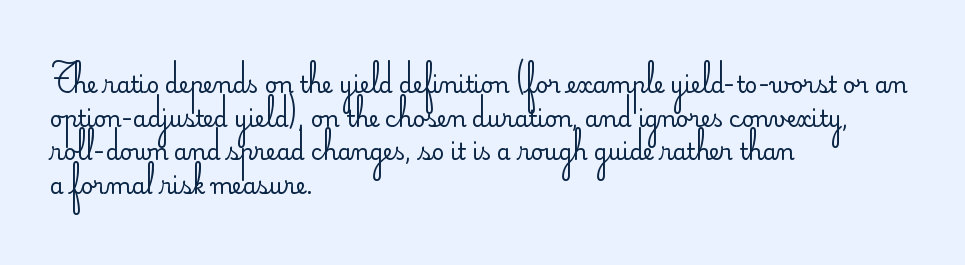
The image shows 22 px text type, upright; set left-aligned, normal line spacing (1.53x), normal letter spacing, not underlined.
